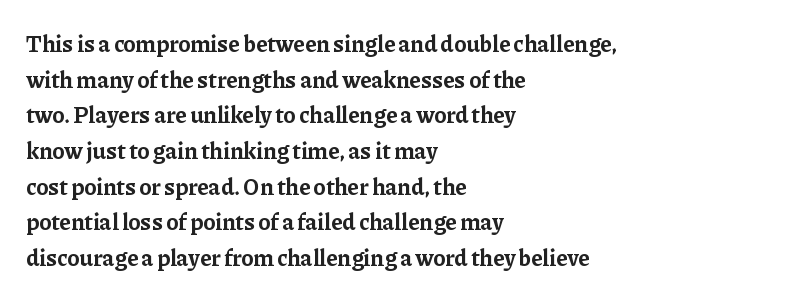
The image shows 23 px bold type, upright; set left-aligned, normal line spacing (1.55x), normal letter spacing, not underlined.
